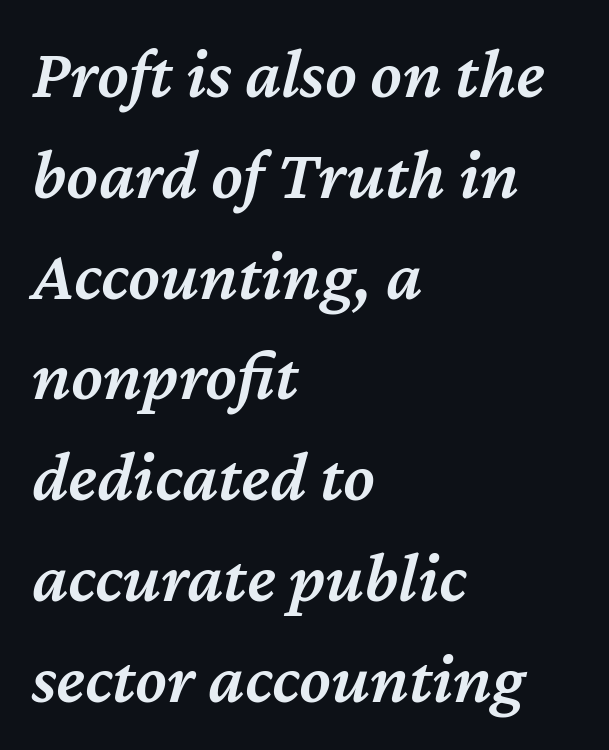
The image shows 72 px semibold type, italic (leaning right); set left-aligned, normal line spacing (1.4x), normal letter spacing, not underlined; medium stroke contrast and a medium x-height.
